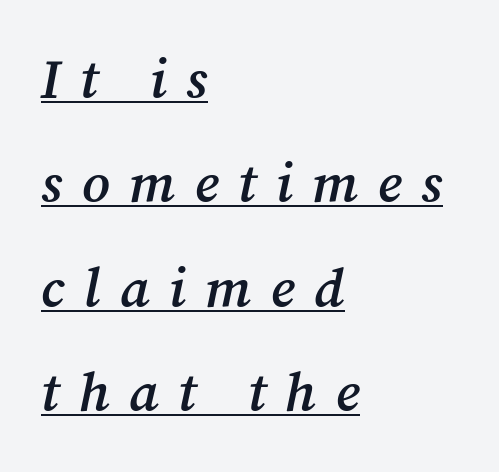
The image shows 55 px semibold serif type, italic (leaning right); set left-aligned, loose line spacing (1.9x), unusually wide letter spacing (+0.35 em), underlined; medium stroke contrast and a medium x-height.
